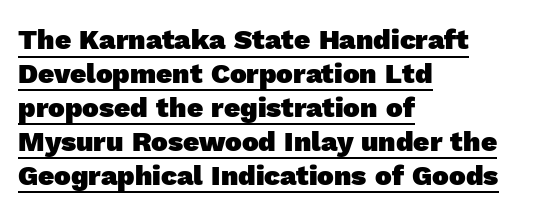
Is the letter spacing exaggerated? No — it looks like the ordinary default. Note the varied advance widths — an 'i' is clearly narrower than an 'm'. These lines are set flush left with a ragged right edge. Weight: bold. Somebody hit Ctrl+U on this one — the words are underlined. The typeface chosen for these lines omits serifs.
